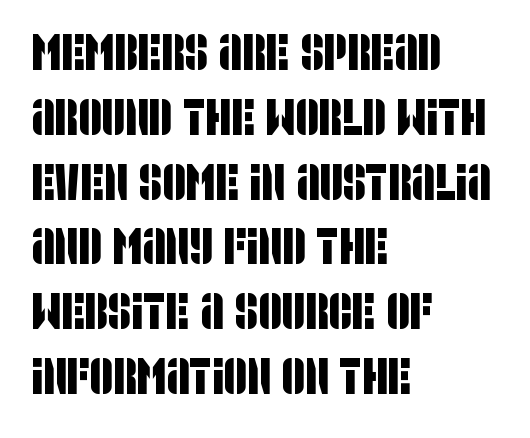
The image shows 51 px condensed sans-serif type; set left-aligned, normal line spacing (1.27x), normal letter spacing, not underlined; low stroke contrast and a large x-height.
